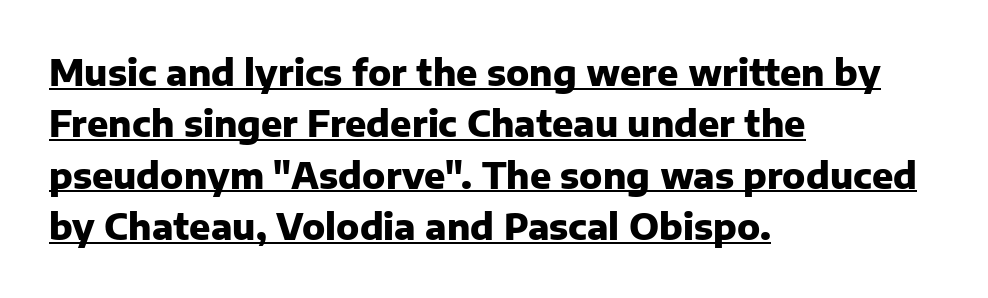
The image shows 35 px heavy sans-serif type, upright; set left-aligned, normal line spacing (1.47x), normal letter spacing, underlined; low stroke contrast and a medium x-height.
